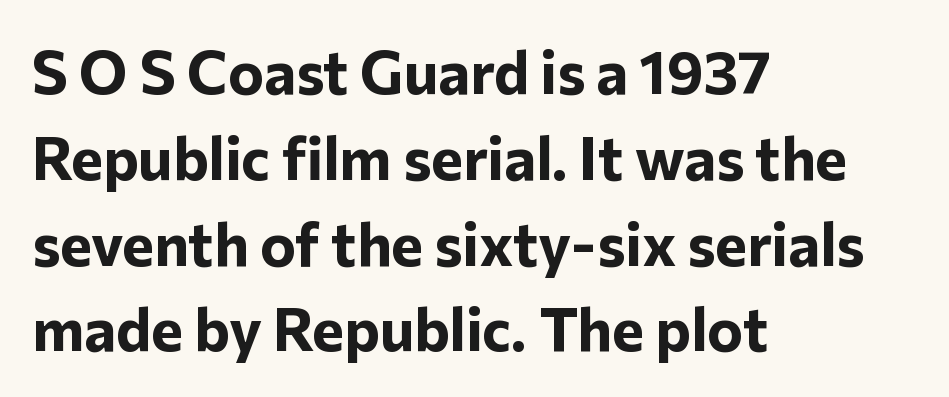
Q: Is the text bold? A: Yes.
Q: Is the text italic (slanted)? A: No, it is upright.
Q: Is the typeface a serif or a sans-serif typeface? A: Sans-serif.
Q: Is the text underlined? A: No.
Q: How is the paragraph aligned? A: Left-aligned.
Q: Is the spacing between letters normal or unusually wide? A: Normal.
Q: Is the spacing between lines tight, normal or loose? A: Normal.
Q: Width (condensed, normal, or wide)? A: Normal.
Q: Stroke contrast? A: Low.
Q: x-height? A: Medium.
Q: Monospaced? A: No.
